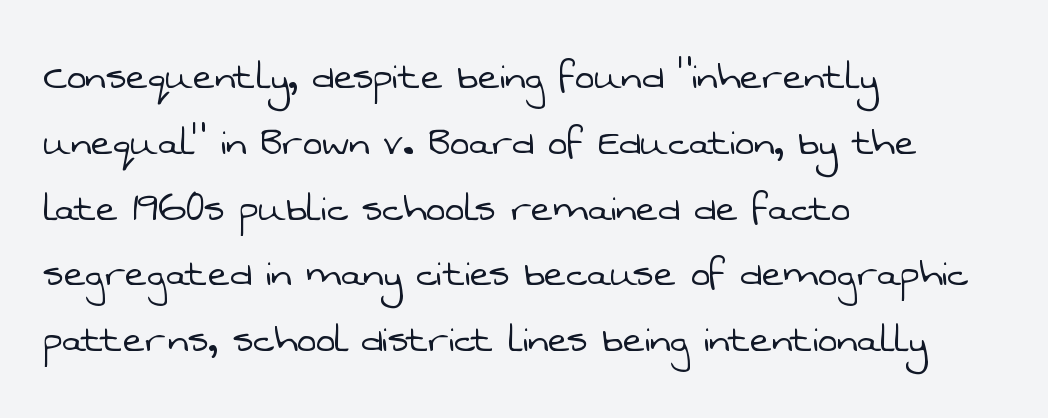
{"serif": "no", "bold": "no", "weight": "light", "width": "normal", "stroke_contrast": "low", "x_height": "medium", "monospaced": "no", "underline": "no", "align": "left", "line_spacing": "normal", "line_spacing_ratio": 1.43, "letter_spacing": "normal", "letter_spacing_em": 0.0, "glyph_px": 46}
